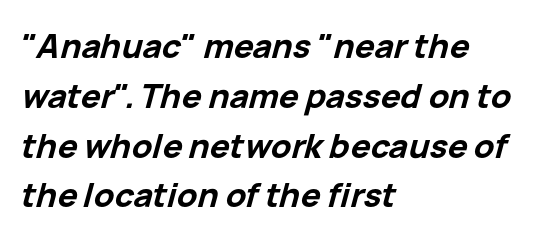
{"italic": "yes", "lean": "right", "slant_degrees": 15, "bold": "yes", "weight": "bold", "width": "normal", "stroke_contrast": "low", "x_height": "medium", "monospaced": "no", "underline": "no", "align": "left", "line_spacing": "normal", "line_spacing_ratio": 1.51, "letter_spacing": "normal", "letter_spacing_em": 0.0, "glyph_px": 33}
